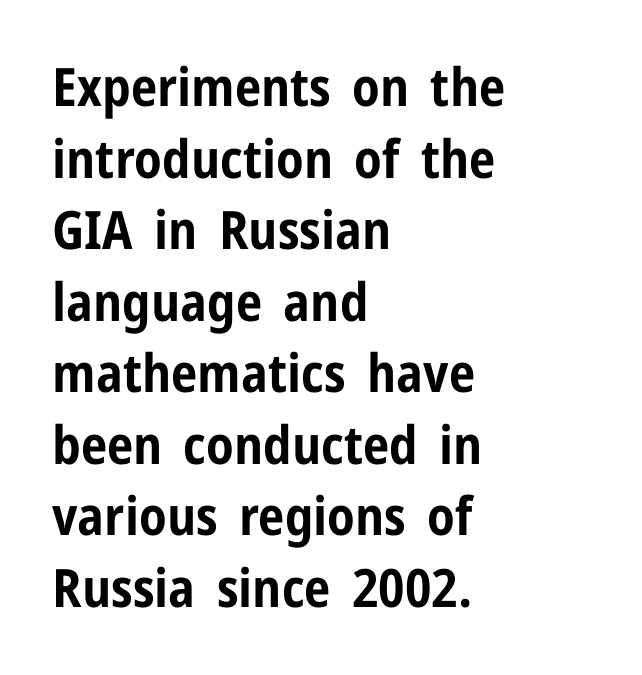
The strip under each line holds only bare page. The ragged edge is on the right, which tells us the setting is flush left. You could call the tracking neutral — neither tight nor loose. I'd call this a sans setting — the letters go barefoot. Horizontal bands of white between lines are of average thickness. This sample uses an upright cut, with every glyph sitting square on the baseline.
